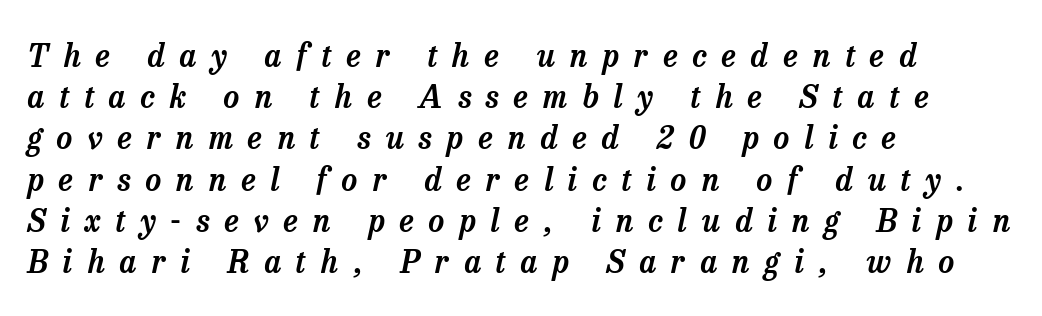
Q: Is the text italic (slanted)? A: Yes, it leans right by about 13 degrees.
Q: Is the typeface a serif or a sans-serif typeface? A: Serif.
Q: Is the text underlined? A: No.
Q: How is the paragraph aligned? A: Left-aligned.
Q: Is the spacing between letters normal or unusually wide? A: Unusually wide.
Q: Is the spacing between lines tight, normal or loose? A: Normal.
Q: Width (condensed, normal, or wide)? A: Normal.
Q: Stroke contrast? A: Low.
Q: x-height? A: Medium.
Q: Monospaced? A: No.
